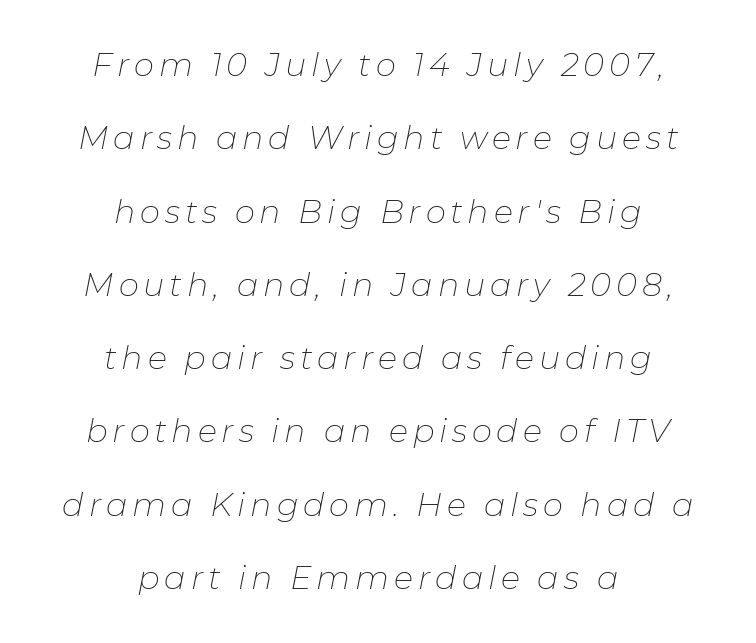
The glyphs are unaccompanied by any horizontal stroke below them. Note the varied advance widths — an 'i' is clearly narrower than an 'm'. No heavy texture on the line: the type isn't bold. If you folded the block vertically in half, each line would mirror itself in length. The passage shown stacks its lines with a broad gap.
